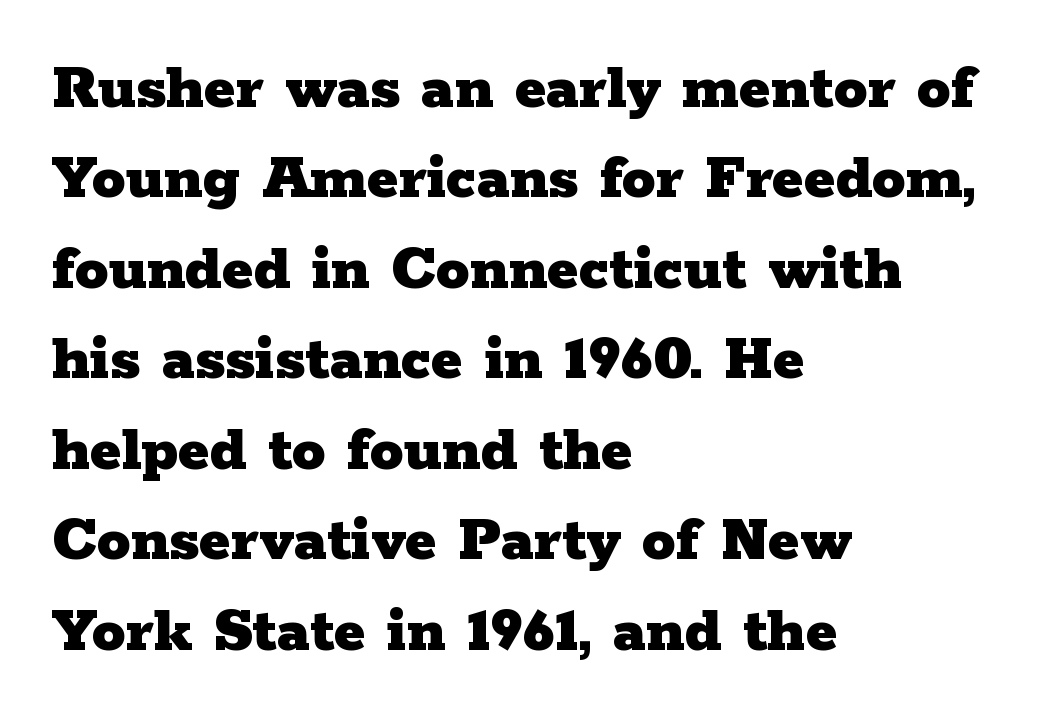
{"serif": "yes", "italic": "no", "bold": "yes", "weight": "heavy", "width": "wide", "stroke_contrast": "low", "x_height": "medium", "monospaced": "no", "underline": "no", "align": "left", "line_spacing": "normal", "line_spacing_ratio": 1.35, "letter_spacing": "normal", "letter_spacing_em": 0.0, "glyph_px": 67}
